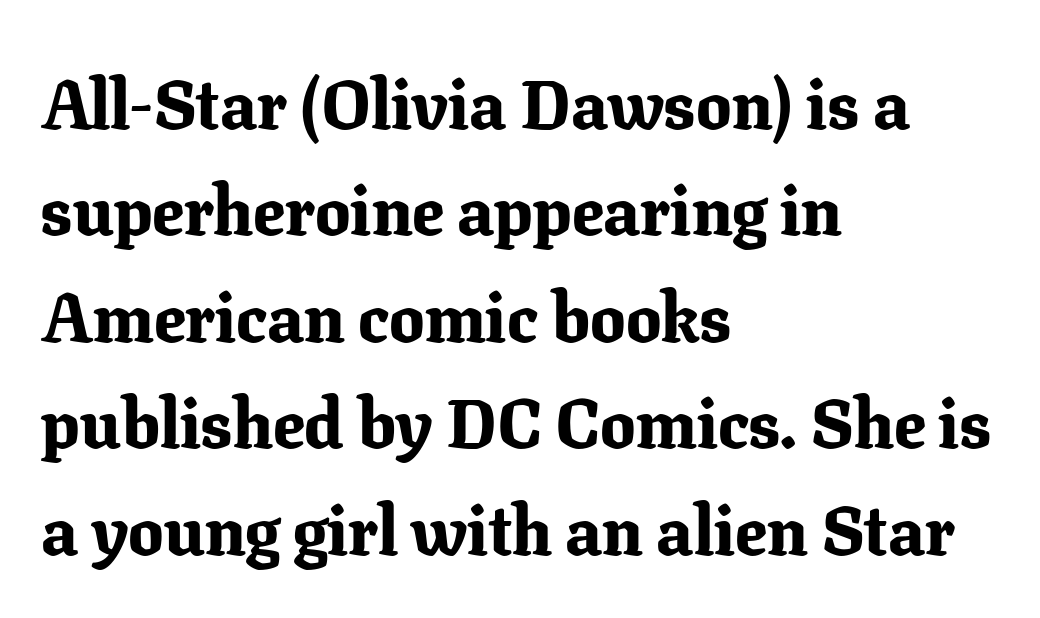
Q: Is the text bold? A: Yes.
Q: Is the text italic (slanted)? A: No, it is upright.
Q: Is the typeface a serif or a sans-serif typeface? A: Serif.
Q: Is the text underlined? A: No.
Q: How is the paragraph aligned? A: Left-aligned.
Q: Is the spacing between letters normal or unusually wide? A: Normal.
Q: Is the spacing between lines tight, normal or loose? A: Normal.
Q: Width (condensed, normal, or wide)? A: Normal.
Q: Stroke contrast? A: Low.
Q: x-height? A: Medium.
Q: Monospaced? A: No.
